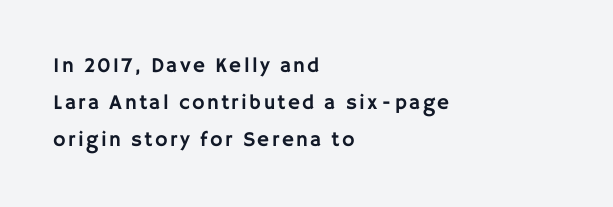
The image shows 21 px text type, upright; set left-aligned, line spacing 1.76x, not underlined.
